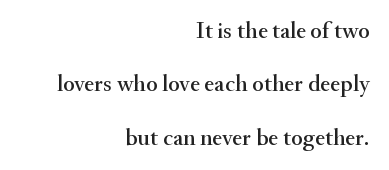
This sample is right-justified, so line beginnings fall wherever the words allow. Every stem runs plumb, perpendicular to the baseline. Each word holds together tightly as a unit, with standard inter-letter gaps. Does the leading feel generous? Absolutely, it's lavish. The glyphs are unaccompanied by any horizontal stroke below them.
